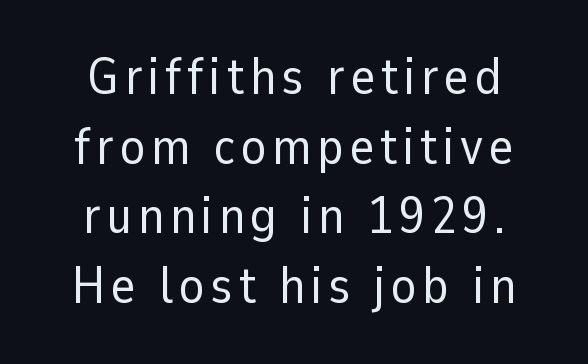
The image shows 52 px regular-weight sans-serif type, upright; set centered, normal line spacing (1.34x), not underlined; low stroke contrast and a medium x-height.
